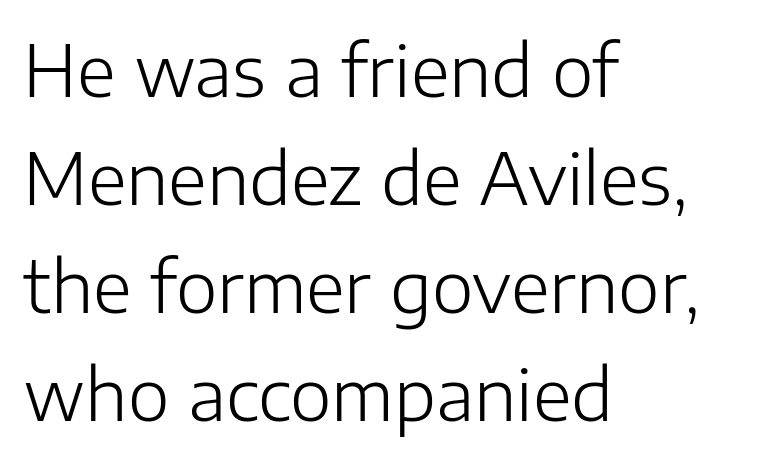
The image shows 71 px light sans-serif type, upright; set left-aligned, normal line spacing (1.52x), normal letter spacing, not underlined; low stroke contrast and a medium x-height.
